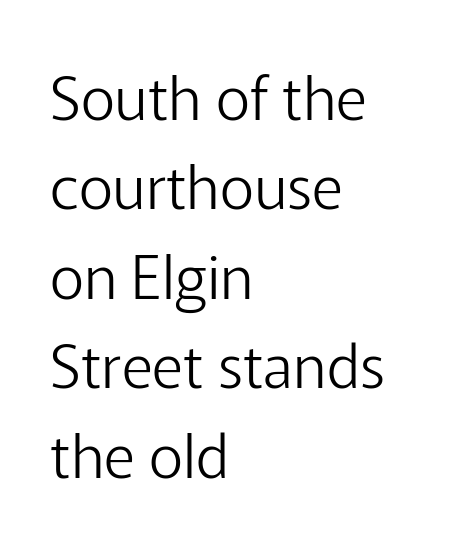
Q: Is the text bold? A: No.
Q: Is the text italic (slanted)? A: No, it is upright.
Q: Is the typeface a serif or a sans-serif typeface? A: Sans-serif.
Q: Is the text underlined? A: No.
Q: How is the paragraph aligned? A: Left-aligned.
Q: Is the spacing between letters normal or unusually wide? A: Normal.
Q: Is the spacing between lines tight, normal or loose? A: Normal.
Q: Width (condensed, normal, or wide)? A: Normal.
Q: Stroke contrast? A: Low.
Q: x-height? A: Medium.
Q: Monospaced? A: No.
